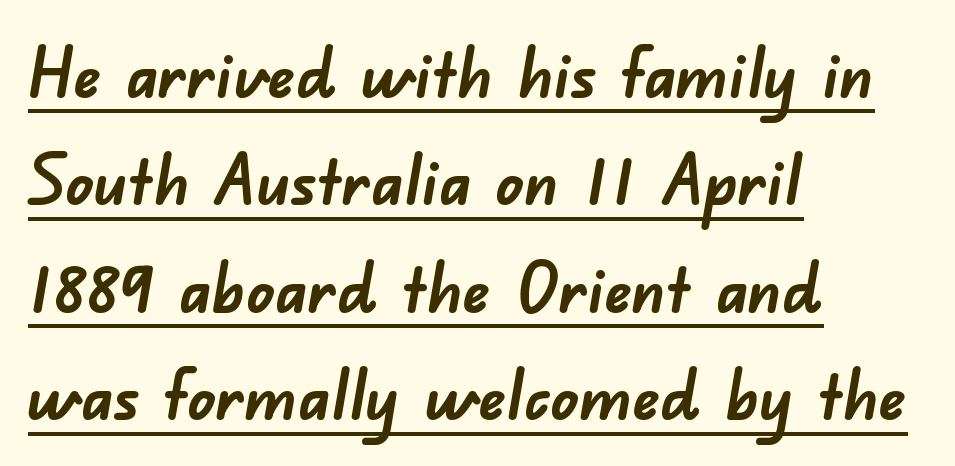
The image shows 68 px semibold sans-serif type; set left-aligned, normal line spacing (1.58x), normal letter spacing, underlined; low stroke contrast and a small x-height.
